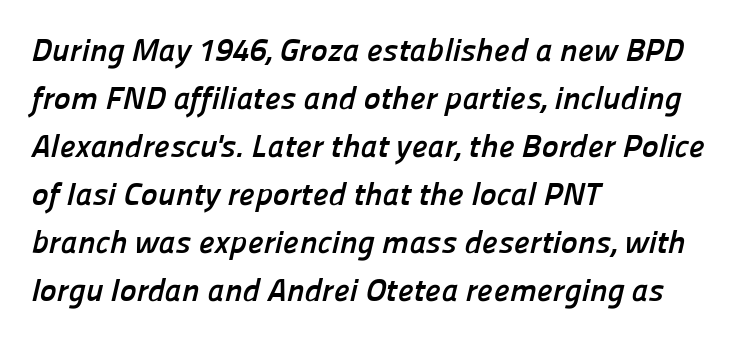
The image shows 32 px semibold sans-serif type; set left-aligned, normal line spacing (1.5x), normal letter spacing, not underlined; low stroke contrast and a medium x-height.
